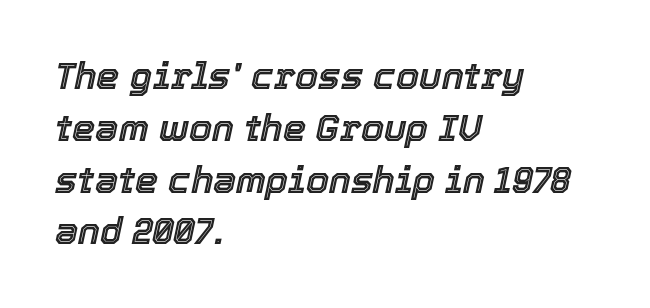
The image shows 37 px text type, italic (leaning right); set left-aligned, normal line spacing (1.4x), normal letter spacing, not underlined; a medium x-height.
